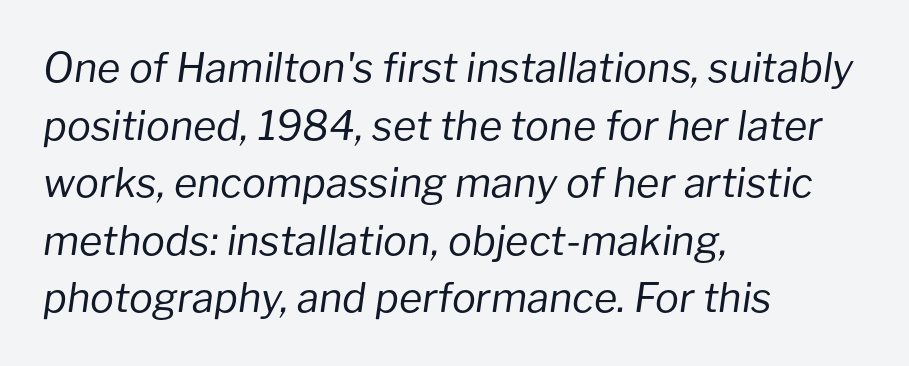
The image shows 40 px regular-weight type, italic (leaning right); set left-aligned, normal line spacing (1.44x), normal letter spacing, not underlined; low stroke contrast and a medium x-height.
